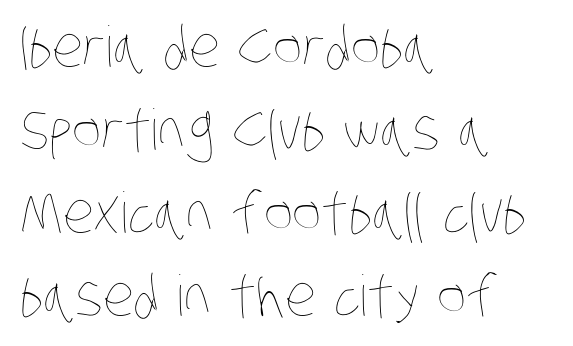
The image shows 56 px thin, condensed type; set left-aligned, normal line spacing (1.48x), normal letter spacing, not underlined; low stroke contrast and a large x-height.
